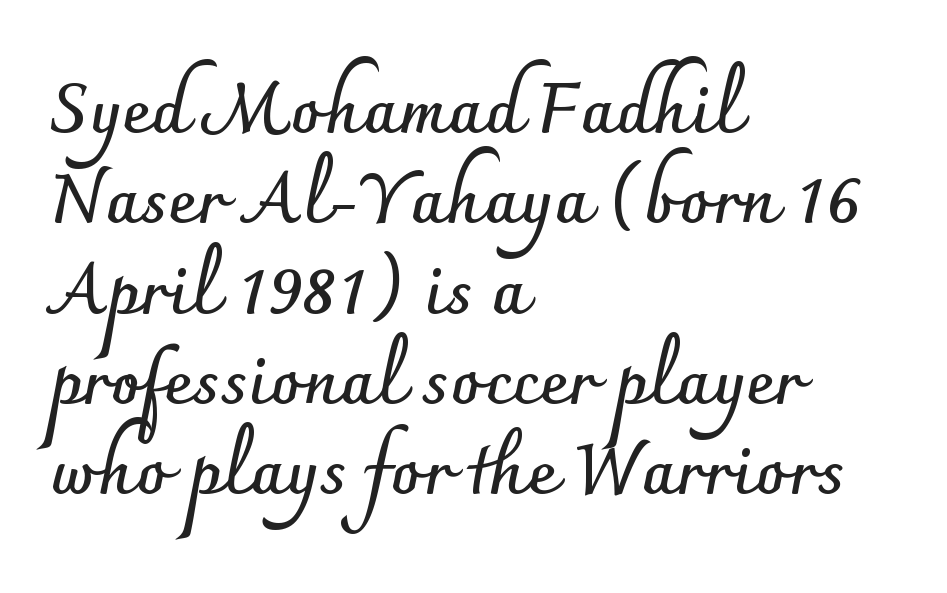
The image shows 70 px semibold sans-serif type; set left-aligned, normal line spacing (1.29x), normal letter spacing, not underlined; low stroke contrast and a small x-height.
